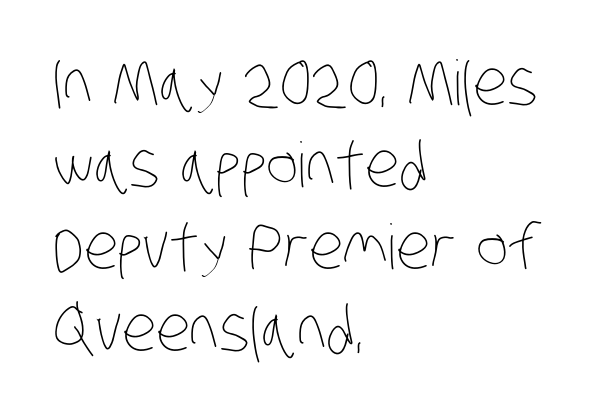
Check the space under the baseline: it is left empty. Short note: letters normally spaced. The space between consecutive lines is moderate. No chunkiness to these letters — they're not bold.
